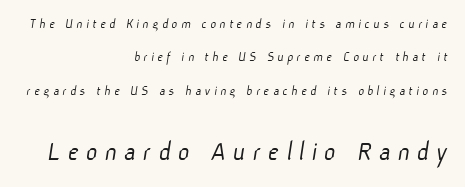
Q: Is the text bold? A: No.
Q: Is the typeface a serif or a sans-serif typeface? A: Sans-serif.
Q: Is the text underlined? A: No.
Q: How is the paragraph aligned? A: Right-aligned.
Q: Is the spacing between letters normal or unusually wide? A: Unusually wide.
Q: Is the spacing between lines tight, normal or loose? A: Loose.
Q: Which block of text is set in a larger size, the first (top) or the second (bottom)? A: The second (bottom) one.
Q: Width (condensed, normal, or wide)? A: Normal.
Q: Stroke contrast? A: Low.
Q: x-height? A: Medium.
Q: Monospaced? A: No.
